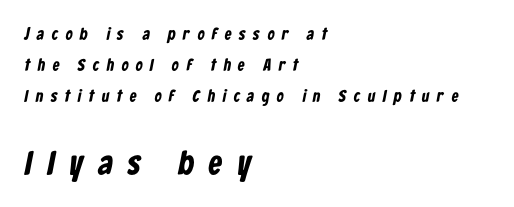
Q: Is the text bold? A: Yes.
Q: Is the typeface a serif or a sans-serif typeface? A: Sans-serif.
Q: Is the text underlined? A: No.
Q: How is the paragraph aligned? A: Left-aligned.
Q: Is the spacing between letters normal or unusually wide? A: Unusually wide.
Q: Which block of text is set in a larger size, the first (top) or the second (bottom)? A: The second (bottom) one.
Q: Width (condensed, normal, or wide)? A: Condensed.
Q: Stroke contrast? A: Low.
Q: x-height? A: Medium.
Q: Monospaced? A: No.
